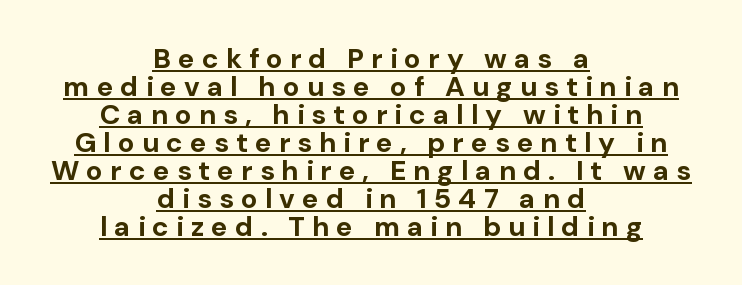
{"serif": "no", "italic": "no", "bold": "yes", "weight": "bold", "width": "normal", "stroke_contrast": "low", "x_height": "medium", "monospaced": "no", "underline": "yes", "align": "center", "line_spacing": "tight", "line_spacing_ratio": 1.0, "letter_spacing": "wide", "letter_spacing_em": 0.25, "glyph_px": 28}
